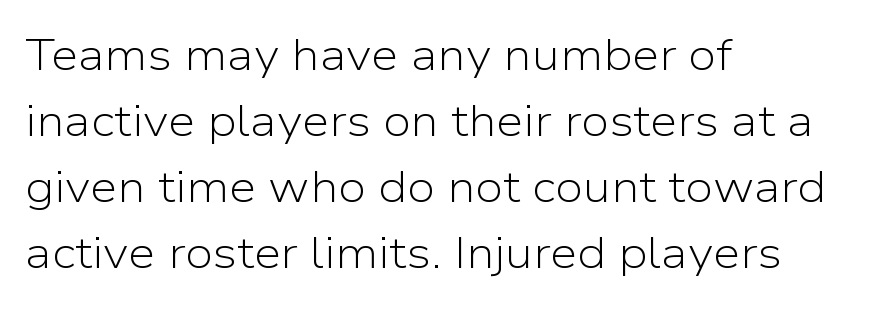
Characters remain perfectly vertical along every line. How would I describe the line gaps? Plain and ordinary. All the whitespace from short lines collects on the right. Tracking value appears to be zero — textbook default spacing. The weight would be labelled regular, book, light, or lighter still. This sample has the flowing, uneven cadence of proportional lettering.
